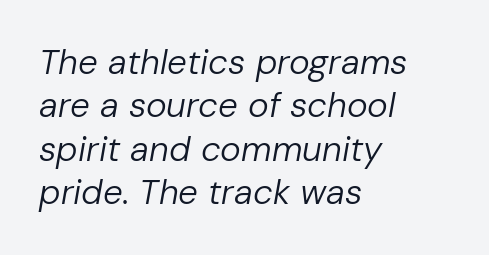
Q: Is the text bold? A: No.
Q: Is the text italic (slanted)? A: Yes, it leans right by about 10 degrees.
Q: Is the text underlined? A: No.
Q: How is the paragraph aligned? A: Left-aligned.
Q: Is the spacing between letters normal or unusually wide? A: Normal.
Q: Width (condensed, normal, or wide)? A: Normal.
Q: Stroke contrast? A: Low.
Q: x-height? A: Medium.
Q: Monospaced? A: No.
